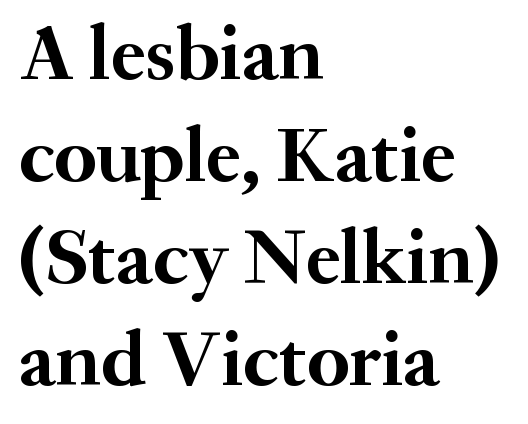
The image shows 79 px semibold serif type, upright; set left-aligned, normal line spacing (1.29x), normal letter spacing, not underlined; medium stroke contrast and a small x-height.
